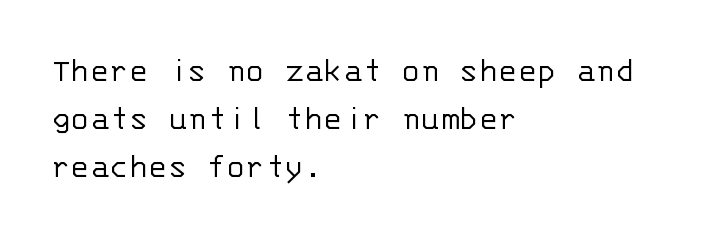
{"serif": "no", "italic": "no", "bold": "no", "weight": "light", "width": "normal", "stroke_contrast": "low", "x_height": "large", "monospaced": "yes", "underline": "no", "align": "left", "line_spacing": "normal", "line_spacing_ratio": 1.34, "letter_spacing": "normal", "letter_spacing_em": 0.0, "glyph_px": 36}
